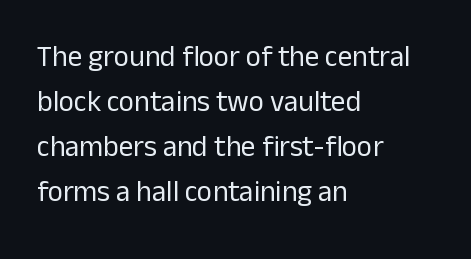
This is roman type, the default non-slanted kind. Character widths vary here, with narrow letters taking less room than wide ones. Is this a heavy cut? Hardly; it is regular or lighter. You could call the tracking neutral — neither tight nor loose. Unmarked baselines from the first word to the last. The vertical gap from one line to the next is medium.
